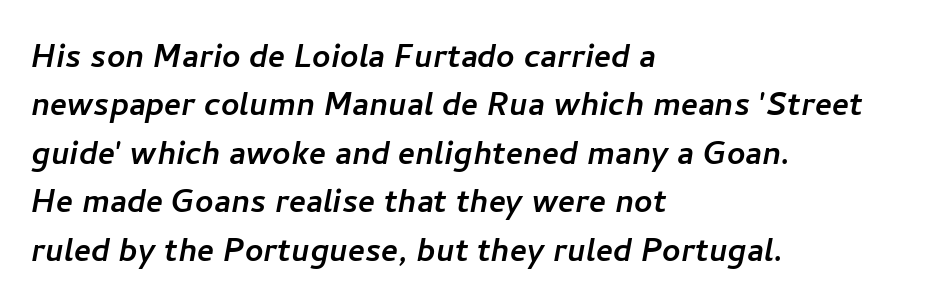
Each row of text sits above clean, open space. A typesetter would call this proportional, since set widths differ per character. In terms of letterspacing, this is plain default setting. The rag falls on the right side of this text block. The glyphs in this specimen are sans serif.
